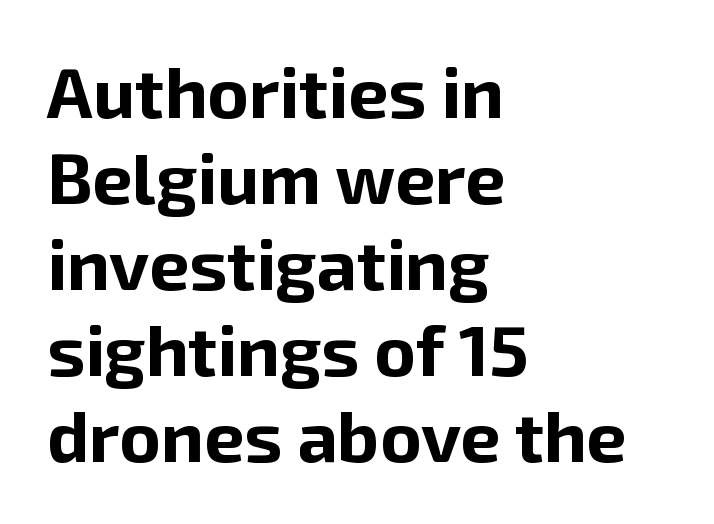
What stands out about the letter spacing? Nothing — it is the standard amount. Nothing sits at the stroke ends, so this counts as sans-serif. The compositor pushed each line to the left boundary. This sample uses an upright cut, with every glyph sitting square on the baseline.
